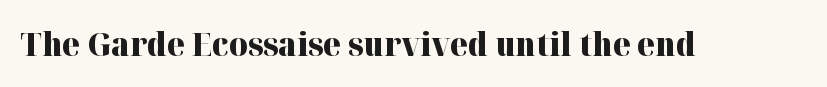
These words are printed bold, with thick strokes throughout. Examine the stroke ends and you'll spot serifs. You could call the tracking neutral — neither tight nor loose. Check the space under the baseline: it is left empty. These lines are rendered in a variable-pitch font.
